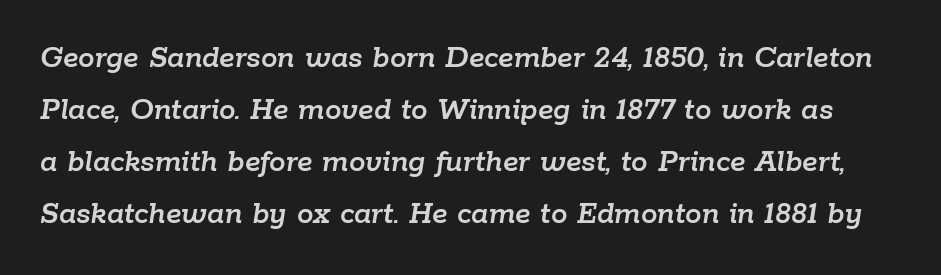
{"italic": "yes", "lean": "right", "slant_degrees": 9, "width": "normal", "stroke_contrast": "low", "x_height": "medium", "monospaced": "no", "underline": "no", "line_spacing": "normal", "line_spacing_ratio": 1.58, "letter_spacing": "normal", "letter_spacing_em": 0.0, "glyph_px": 33}
